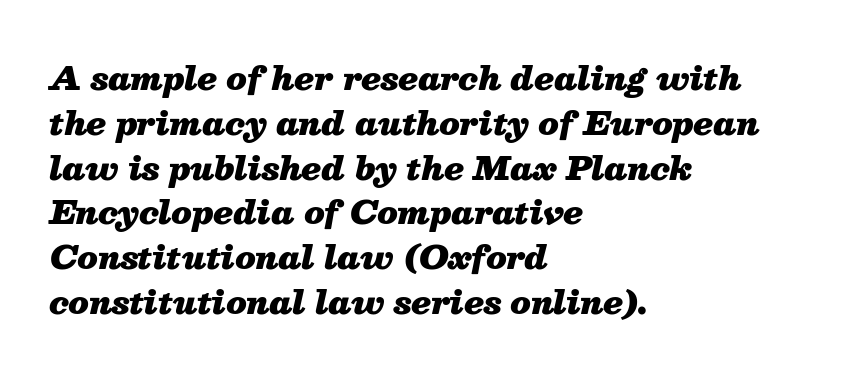
Q: Is the text bold? A: Yes.
Q: Is the text italic (slanted)? A: Yes, it leans right by about 13 degrees.
Q: Is the text underlined? A: No.
Q: How is the paragraph aligned? A: Left-aligned.
Q: Is the spacing between letters normal or unusually wide? A: Normal.
Q: Is the spacing between lines tight, normal or loose? A: Normal.
Q: Width (condensed, normal, or wide)? A: Normal.
Q: Stroke contrast? A: Medium.
Q: x-height? A: Medium.
Q: Monospaced? A: No.
